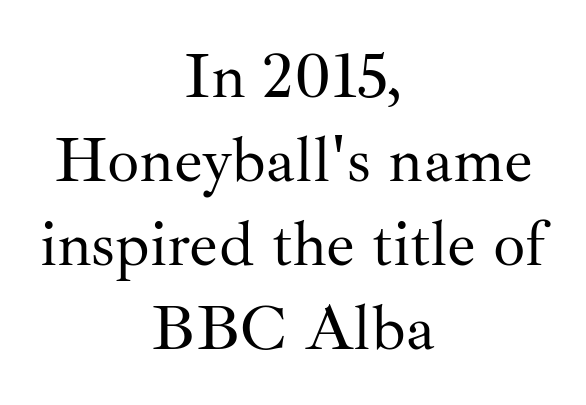
{"serif": "yes", "italic": "no", "bold": "no", "weight": "regular", "width": "normal", "stroke_contrast": "medium", "x_height": "small", "monospaced": "no", "underline": "no", "align": "center", "line_spacing": "normal", "line_spacing_ratio": 1.31, "letter_spacing": "normal", "letter_spacing_em": 0.0, "glyph_px": 64}
